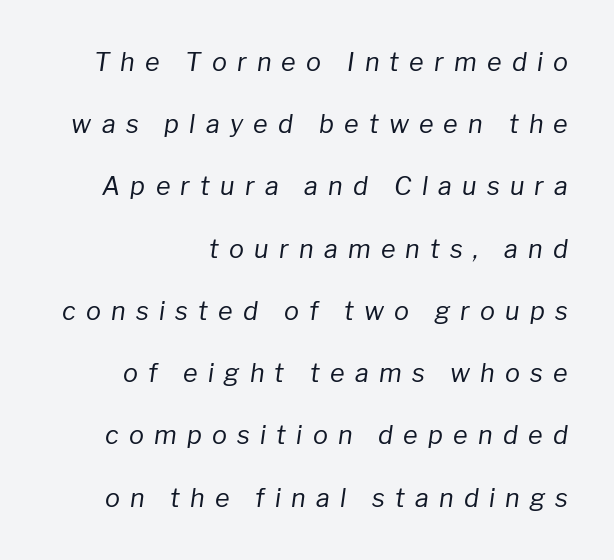
Successive baselines arrive slowly, with a big drop between each. Does the copy run flush right? Yes — the right margin is perfectly even. Is the type slanted? Yes — the strokes lean at a clear angle. The cut favours lightness, reaching ordinary text weight at its darkest. Students, note that the glyphs here are deliberately spaced far apart.
